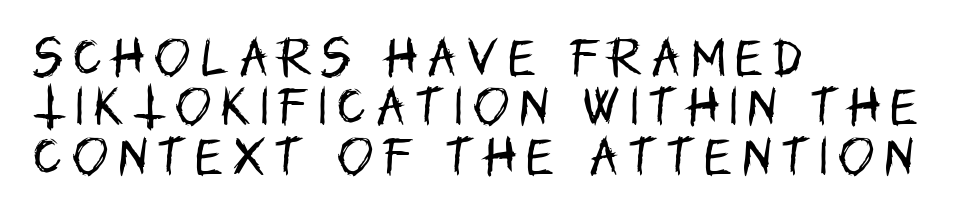
The image shows 43 px regular-weight, condensed sans-serif type, upright; set left-aligned, tight line spacing (1.15x), unusually wide letter spacing (+0.24 em), not underlined; low stroke contrast and a large x-height.
